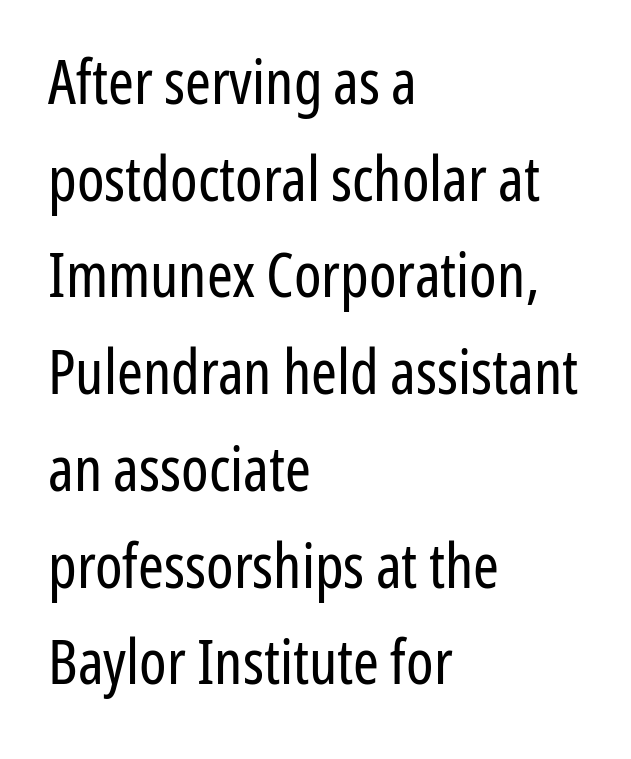
The image shows 62 px regular-weight, condensed sans-serif type, upright; set left-aligned, normal line spacing (1.56x), normal letter spacing, not underlined; low stroke contrast and a medium x-height.
